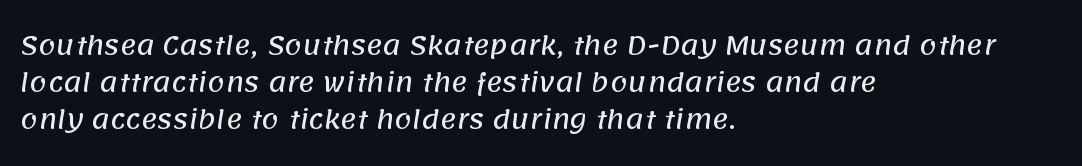
The image shows 25 px text type; set left-aligned, normal line spacing (1.49x), normal letter spacing, not underlined.
